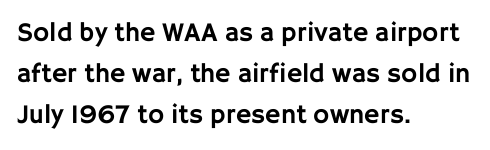
The image shows 27 px text type, upright; set left-aligned, normal line spacing (1.51x), normal letter spacing, not underlined.
